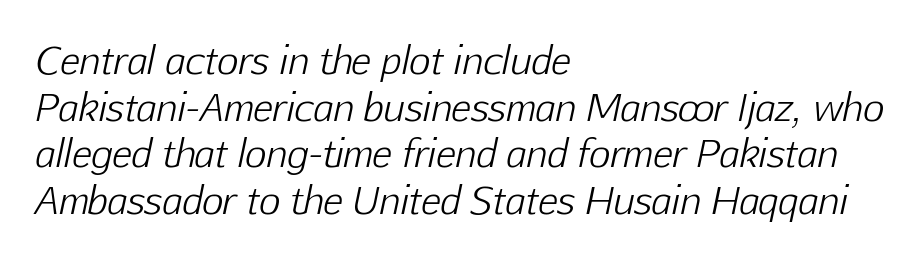
{"italic": "yes", "lean": "right", "slant_degrees": 12, "bold": "no", "weight": "light", "width": "normal", "stroke_contrast": "low", "x_height": "medium", "monospaced": "no", "underline": "no", "align": "left", "line_spacing": "normal", "line_spacing_ratio": 1.26, "letter_spacing": "normal", "letter_spacing_em": 0.0, "glyph_px": 37}
